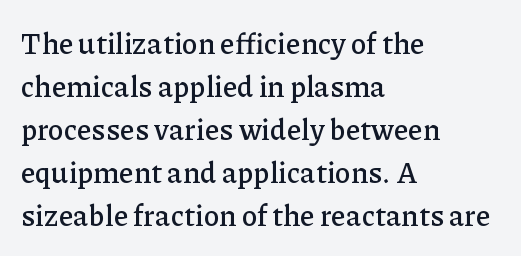
Q: Is the text italic (slanted)? A: No, it is upright.
Q: Is the typeface a serif or a sans-serif typeface? A: Serif.
Q: Is the text underlined? A: No.
Q: How is the paragraph aligned? A: Left-aligned.
Q: Is the spacing between letters normal or unusually wide? A: Normal.
Q: Is the spacing between lines tight, normal or loose? A: Normal.
Q: Width (condensed, normal, or wide)? A: Normal.
Q: Stroke contrast? A: Low.
Q: x-height? A: Medium.
Q: Monospaced? A: No.
